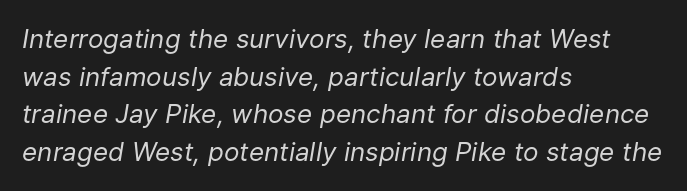
Q: Is the text bold? A: No.
Q: Is the text italic (slanted)? A: Yes, it leans right by about 9 degrees.
Q: Is the text underlined? A: No.
Q: How is the paragraph aligned? A: Left-aligned.
Q: Is the spacing between letters normal or unusually wide? A: Normal.
Q: Is the spacing between lines tight, normal or loose? A: Normal.
